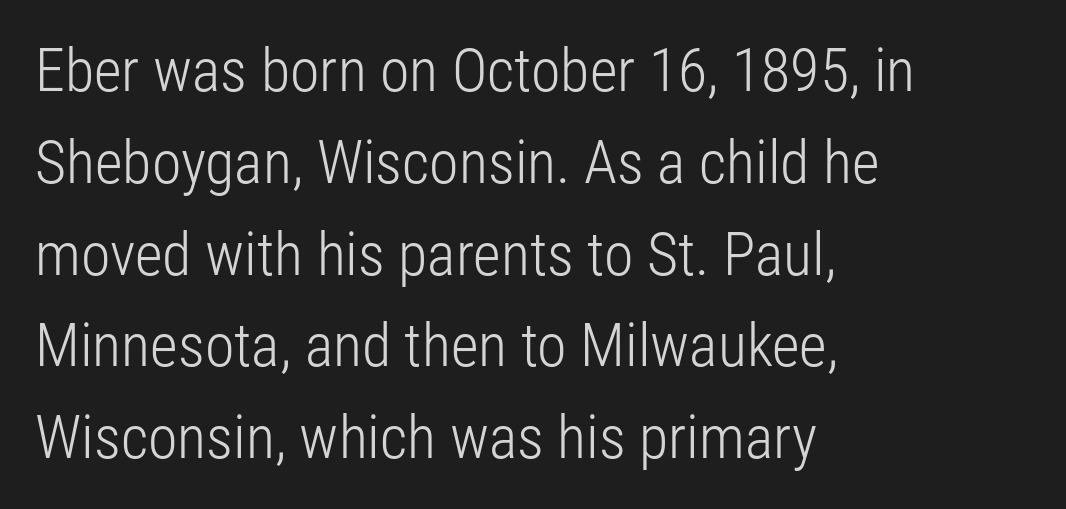
{"serif": "no", "italic": "no", "bold": "no", "weight": "light", "width": "condensed", "stroke_contrast": "low", "x_height": "medium", "monospaced": "no", "underline": "no", "align": "left", "line_spacing": "normal", "line_spacing_ratio": 1.53, "letter_spacing": "normal", "letter_spacing_em": 0.0, "glyph_px": 60}
